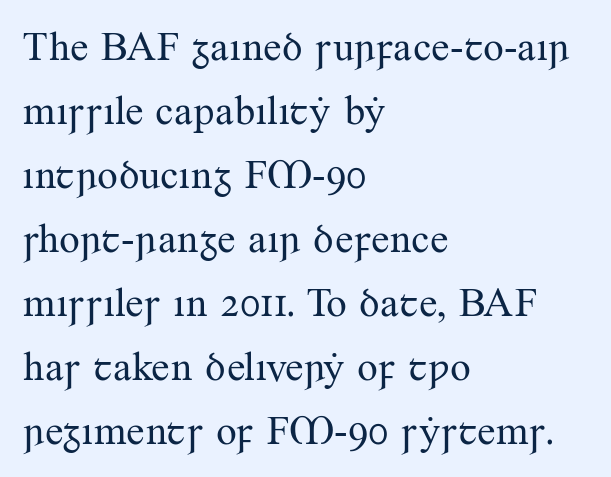
{"serif": "yes", "italic": "no", "bold": "no", "weight": "regular", "width": "normal", "stroke_contrast": "medium", "x_height": "small", "monospaced": "no", "underline": "no", "align": "left", "line_spacing": "normal", "line_spacing_ratio": 1.56, "letter_spacing": "normal", "letter_spacing_em": 0.0, "glyph_px": 41}
